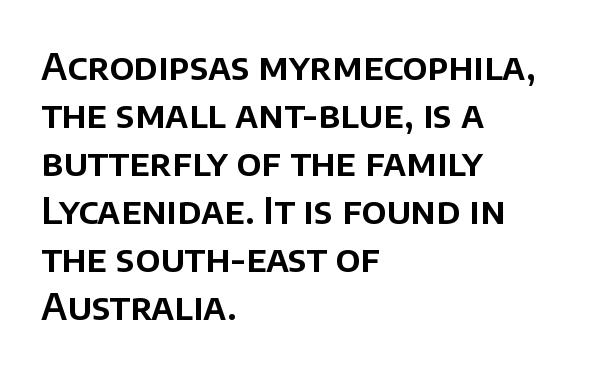
{"serif": "no", "italic": "no", "width": "normal", "stroke_contrast": "low", "x_height": "large", "monospaced": "no", "underline": "no", "align": "left", "line_spacing": "normal", "line_spacing_ratio": 1.3, "letter_spacing": "normal", "letter_spacing_em": 0.0, "glyph_px": 37}
